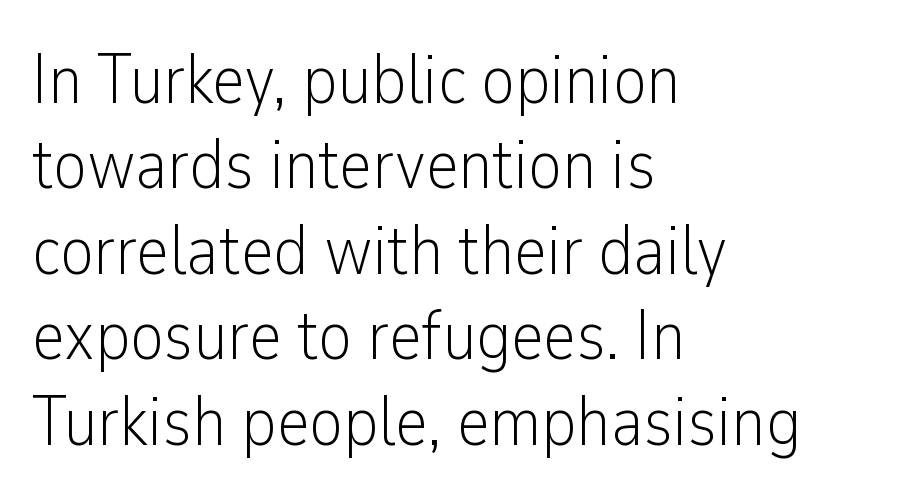
Q: Is the text bold? A: No.
Q: Is the text italic (slanted)? A: No, it is upright.
Q: Is the typeface a serif or a sans-serif typeface? A: Sans-serif.
Q: Is the text underlined? A: No.
Q: How is the paragraph aligned? A: Left-aligned.
Q: Is the spacing between letters normal or unusually wide? A: Normal.
Q: Width (condensed, normal, or wide)? A: Condensed.
Q: Stroke contrast? A: Low.
Q: x-height? A: Medium.
Q: Monospaced? A: No.
